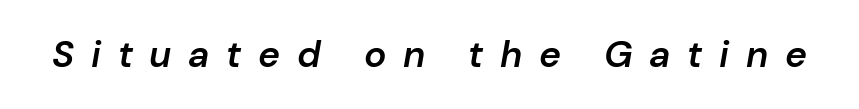
This sample uses expanded letter spacing, leaving extra air between glyphs. Emphasis-style slanted type is in use. I'd describe the lettering as semibold — firm but not a full bold. Plain, unruled lines of type.
